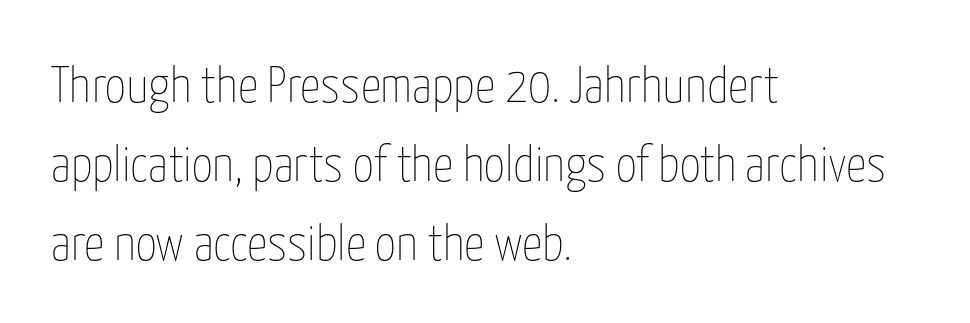
A clean baseline with only descenders dipping below it. Varying glyph widths throughout — classic text-font behaviour. The paragraph shown leans on its left margin. No extra ink here — the face is not bold.
